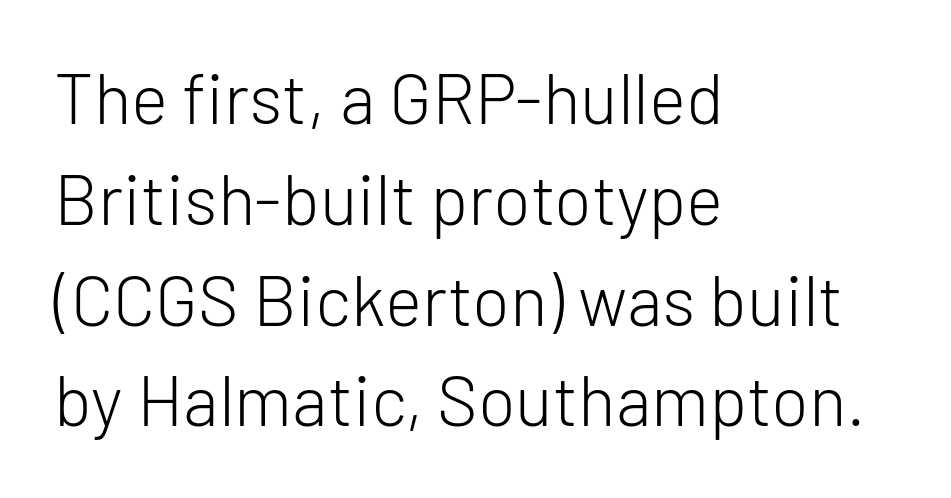
{"serif": "no", "italic": "no", "bold": "no", "weight": "light", "width": "normal", "stroke_contrast": "low", "x_height": "medium", "monospaced": "no", "underline": "no", "align": "left", "line_spacing": "normal", "line_spacing_ratio": 1.44, "letter_spacing": "normal", "letter_spacing_em": 0.0, "glyph_px": 70}
